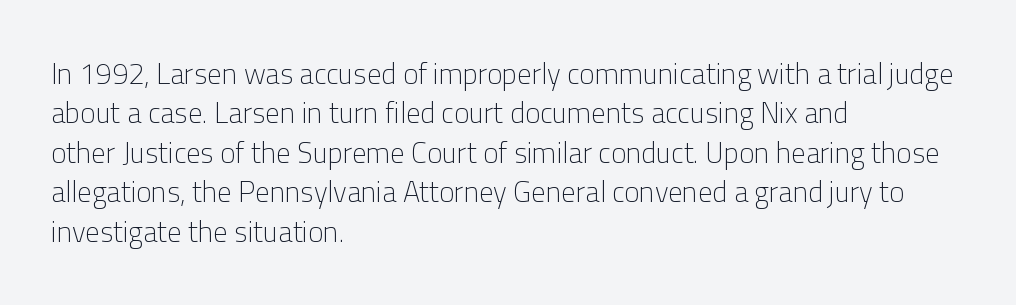
Q: Is the text bold? A: No.
Q: Is the text italic (slanted)? A: No, it is upright.
Q: Is the typeface a serif or a sans-serif typeface? A: Sans-serif.
Q: Is the text underlined? A: No.
Q: How is the paragraph aligned? A: Left-aligned.
Q: Is the spacing between letters normal or unusually wide? A: Normal.
Q: Is the spacing between lines tight, normal or loose? A: Normal.
Q: Width (condensed, normal, or wide)? A: Normal.
Q: Stroke contrast? A: Low.
Q: x-height? A: Medium.
Q: Monospaced? A: No.
